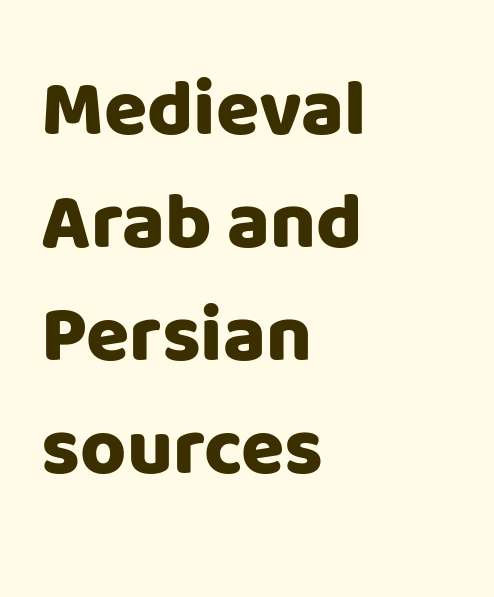
{"serif": "no", "italic": "no", "width": "normal", "stroke_contrast": "low", "x_height": "large", "monospaced": "no", "underline": "no", "align": "left", "line_spacing": "normal", "line_spacing_ratio": 1.43, "letter_spacing": "normal", "letter_spacing_em": 0.0, "glyph_px": 79}
